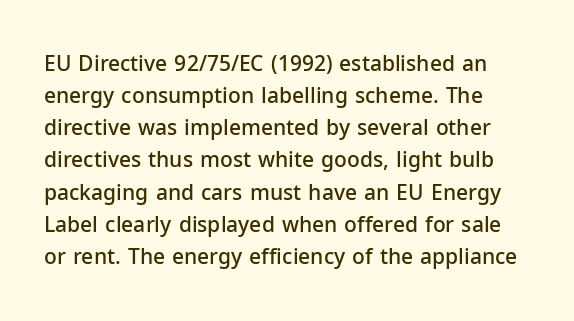
Q: Is the text bold? A: Semi-bold.
Q: Is the text italic (slanted)? A: No, it is upright.
Q: Is the text underlined? A: No.
Q: Is the spacing between letters normal or unusually wide? A: Normal.
Q: Is the spacing between lines tight, normal or loose? A: Normal.
